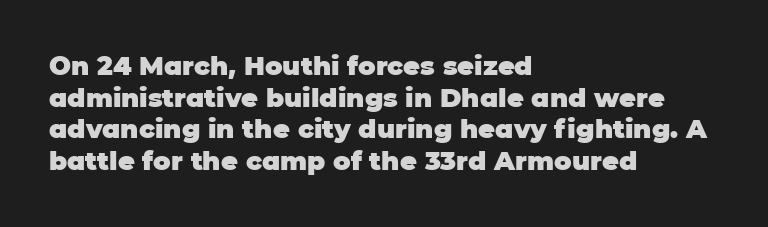
The image shows 26 px bold type, upright; set left-aligned, line spacing 1.22x, normal letter spacing, not underlined.
